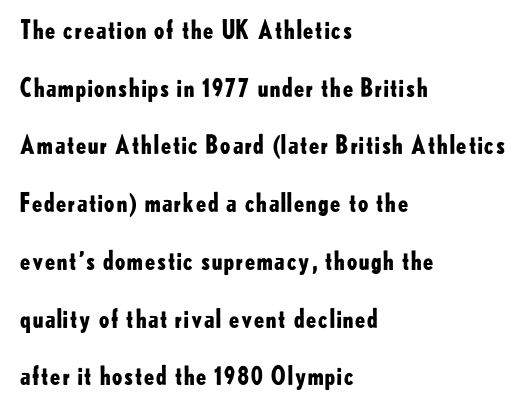
Horizontal bands of white between lines are thick stripes. This sample uses plain, unmodified letter spacing. Posture: vertical. Each row of text sits above clean, open space. Heavy-handed strokes throughout: this text is bold. The compositor pushed each line to the left boundary.
